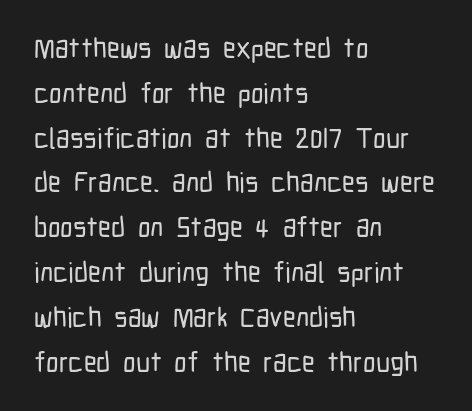
Designer's note — italics off, roman on. Left-aligned paragraph, ragged on the right. Evenly set lines give the paragraph a standard silhouette. How are the letters spaced? Ordinarily, with no added tracking.
